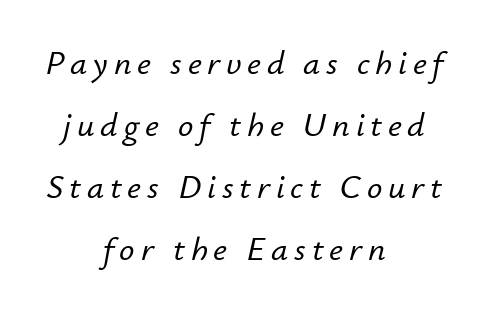
These lines are rendered in a variable-pitch font. Descender tails drop into unmarked territory. Slant detected: the letters are inclined. Line starts and ends both wander, symmetrically.
